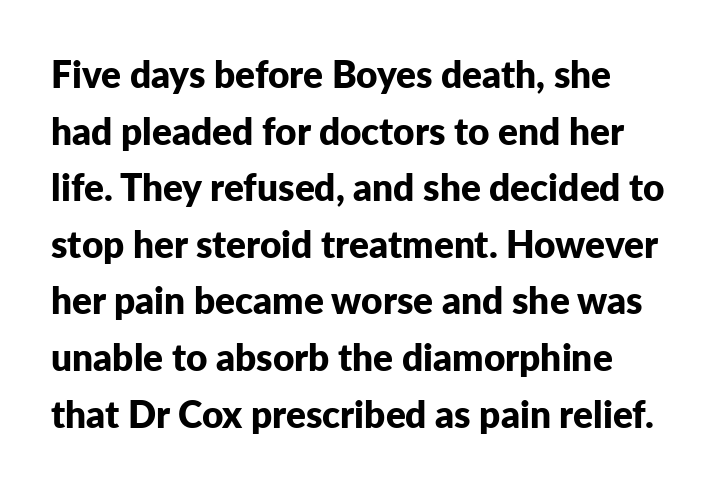
Q: Is the text bold? A: Yes.
Q: Is the text italic (slanted)? A: No, it is upright.
Q: Is the typeface a serif or a sans-serif typeface? A: Sans-serif.
Q: Is the text underlined? A: No.
Q: Is the spacing between letters normal or unusually wide? A: Normal.
Q: Is the spacing between lines tight, normal or loose? A: Normal.
Q: Width (condensed, normal, or wide)? A: Normal.
Q: Stroke contrast? A: Low.
Q: x-height? A: Medium.
Q: Monospaced? A: No.
